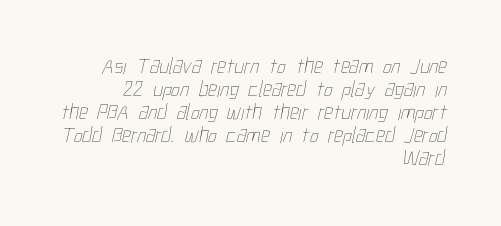
Q: Is the text bold? A: No.
Q: Is the text underlined? A: No.
Q: How is the paragraph aligned? A: Right-aligned.
Q: Is the spacing between letters normal or unusually wide? A: Normal.
Q: Is the spacing between lines tight, normal or loose? A: Tight.
